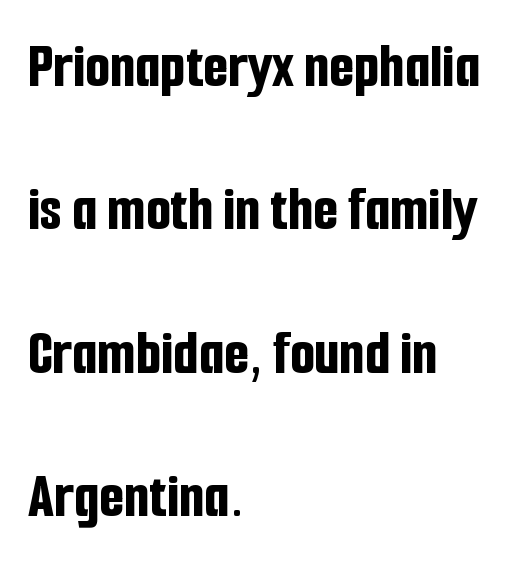
Q: Is the text bold? A: Yes.
Q: Is the text italic (slanted)? A: No, it is upright.
Q: Is the typeface a serif or a sans-serif typeface? A: Sans-serif.
Q: Is the text underlined? A: No.
Q: How is the paragraph aligned? A: Left-aligned.
Q: Is the spacing between letters normal or unusually wide? A: Normal.
Q: Is the spacing between lines tight, normal or loose? A: Loose.
Q: Width (condensed, normal, or wide)? A: Condensed.
Q: Stroke contrast? A: Low.
Q: x-height? A: Medium.
Q: Monospaced? A: No.
